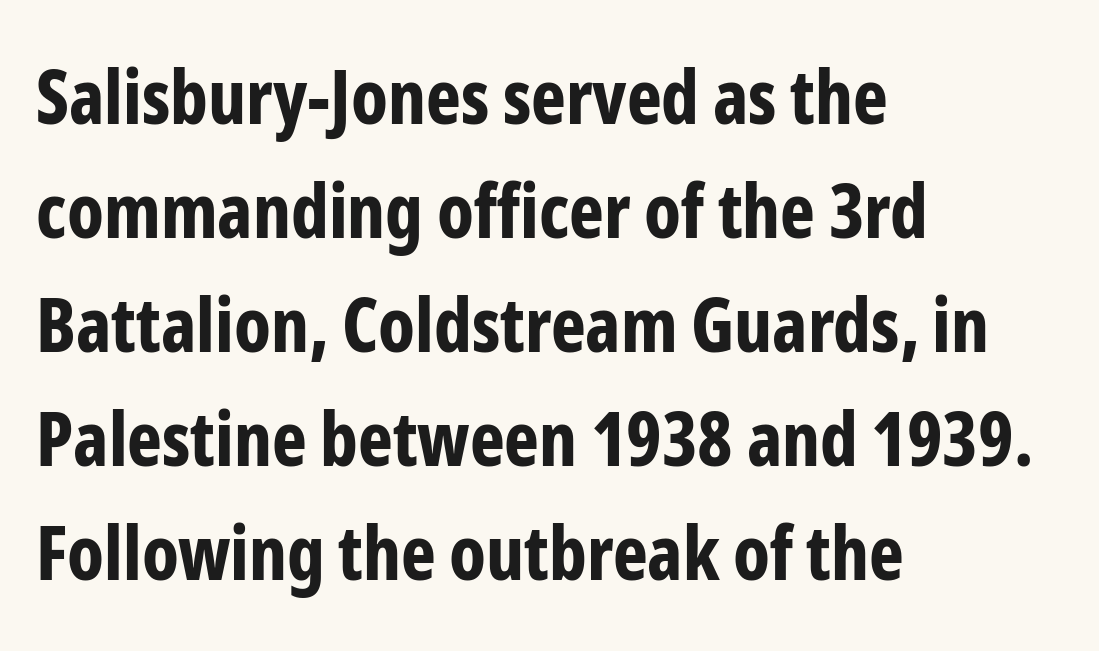
{"serif": "no", "italic": "no", "bold": "yes", "weight": "bold", "width": "condensed", "stroke_contrast": "low", "x_height": "medium", "monospaced": "no", "underline": "no", "align": "left", "line_spacing": "normal", "line_spacing_ratio": 1.54, "letter_spacing": "normal", "letter_spacing_em": 0.0, "glyph_px": 74}
